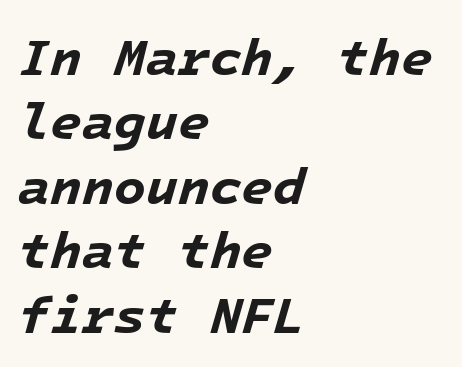
Each row of text sits above clean, open space. Each letter, wide or thin by design, is forced into the same width here. Teacher's note: observe the even left margin — that is flush-left alignment. Typesetter's note: full bold, strokes at maximum text heaviness. You can tell it's italic because the verticals aren't actually vertical.
